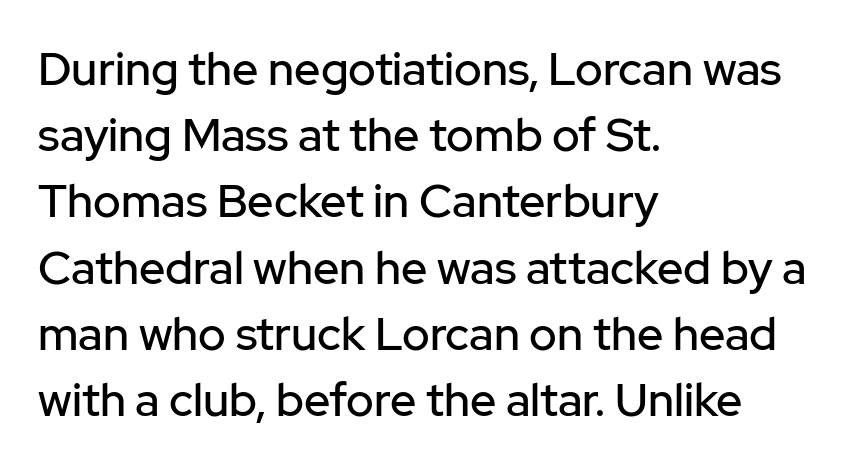
{"serif": "no", "italic": "no", "width": "normal", "stroke_contrast": "low", "x_height": "medium", "monospaced": "no", "underline": "no", "align": "left", "line_spacing": "normal", "line_spacing_ratio": 1.44, "letter_spacing": "normal", "letter_spacing_em": 0.0, "glyph_px": 46}
